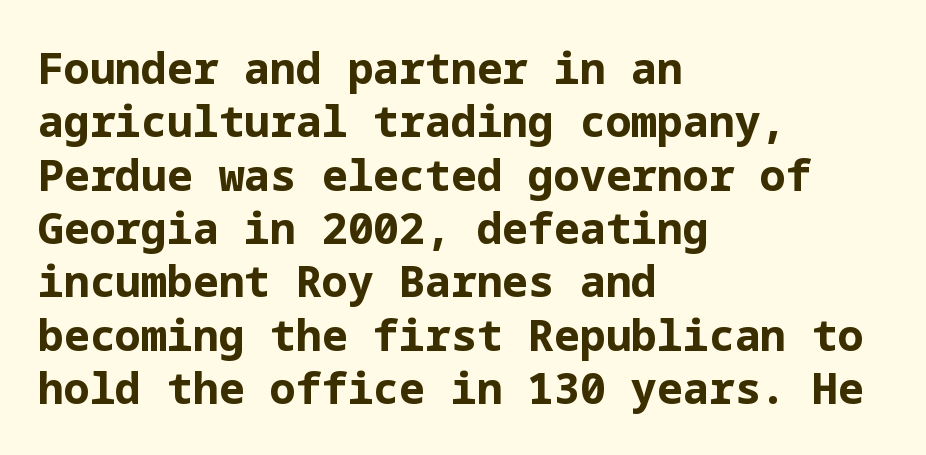
{"serif": "no", "italic": "no", "bold": "yes", "weight": "bold", "width": "normal", "stroke_contrast": "low", "x_height": "medium", "underline": "no", "align": "left", "line_spacing_ratio": 1.24, "letter_spacing": "normal", "letter_spacing_em": 0.0, "glyph_px": 43}
